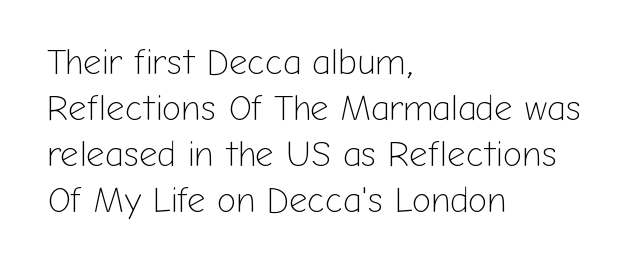
The image shows 36 px light sans-serif type, upright; set left-aligned, normal line spacing (1.28x), normal letter spacing, not underlined; low stroke contrast and a medium x-height.
